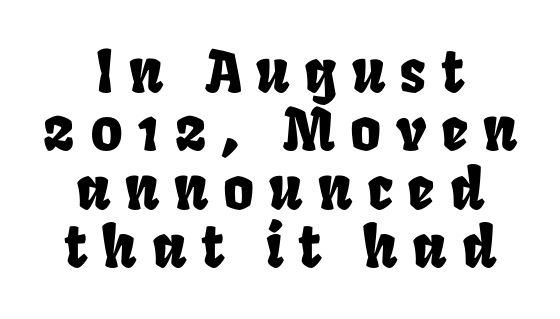
The image shows 59 px condensed type; set centered, tight line spacing (0.99x), unusually wide letter spacing (+0.25 em), not underlined; low stroke contrast and a large x-height.
